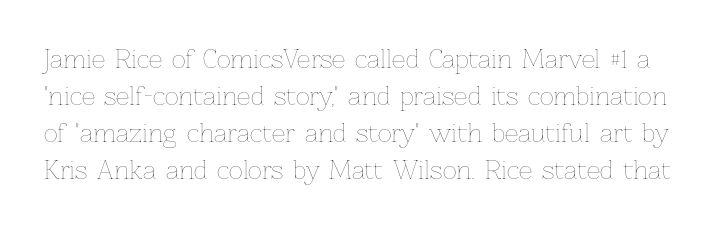
{"italic": "no", "bold": "no", "underline": "no", "line_spacing": "normal", "line_spacing_ratio": 1.54, "letter_spacing": "normal", "letter_spacing_em": 0.0, "glyph_px": 24}
